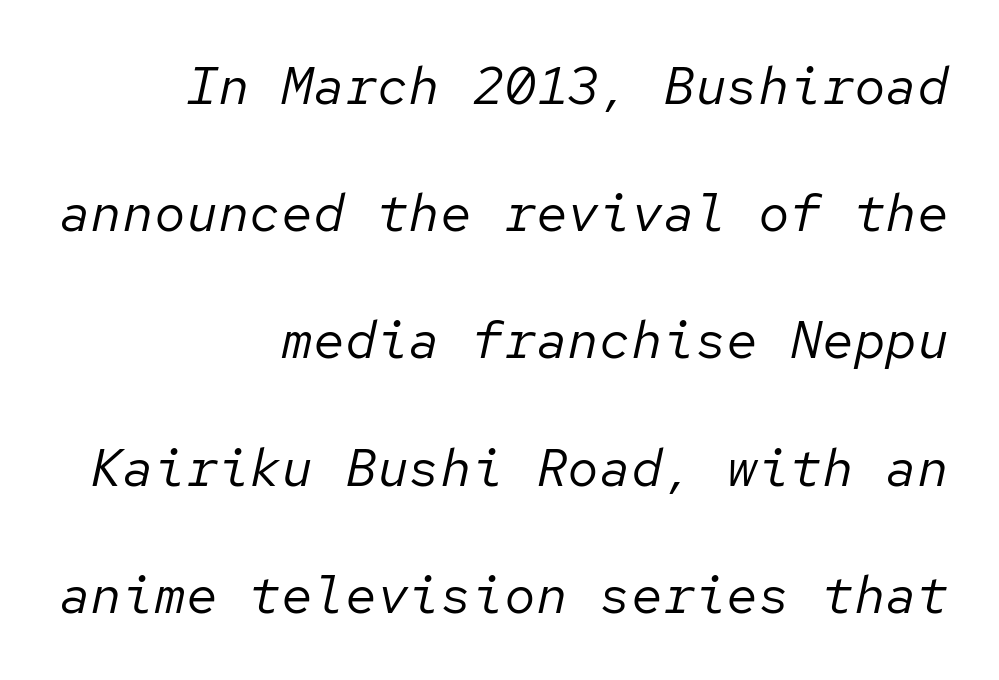
The image shows 53 px regular-weight type, italic (leaning right), monospaced; set right-aligned, loose line spacing (2.4x), normal letter spacing, not underlined; low stroke contrast and a medium x-height.
